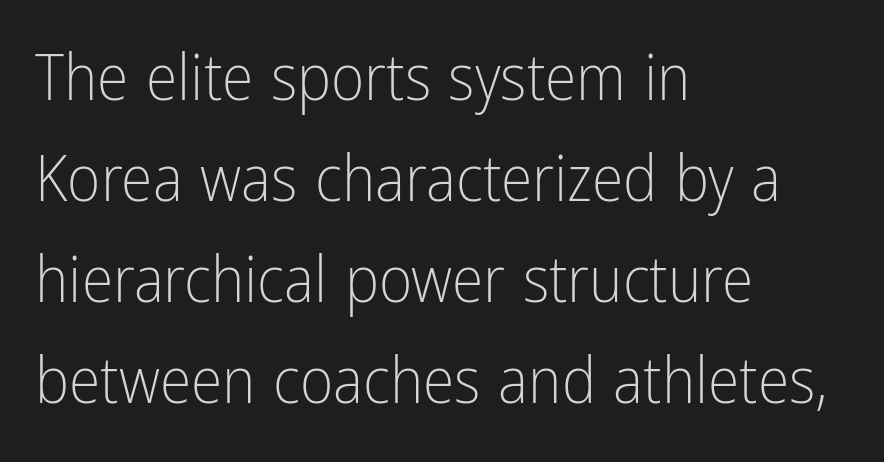
The image shows 64 px light, condensed sans-serif type, upright; set left-aligned, normal line spacing (1.58x), normal letter spacing, not underlined; low stroke contrast and a medium x-height.
